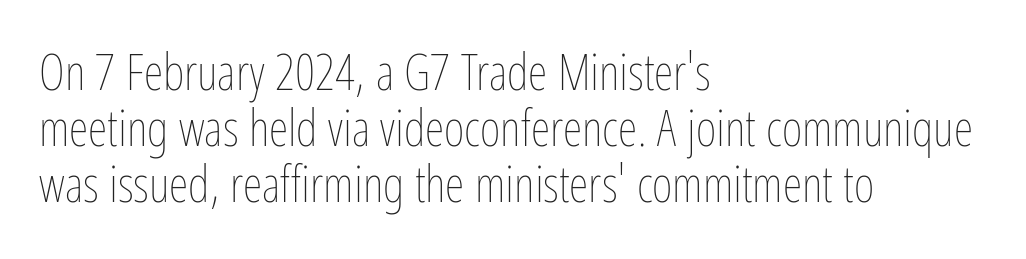
The image shows 50 px thin, condensed type, upright; set left-aligned, tight line spacing (1.12x), normal letter spacing, not underlined; low stroke contrast and a medium x-height.
